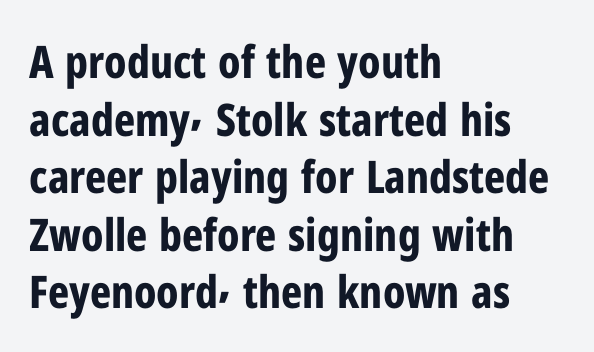
{"serif": "no", "italic": "no", "bold": "yes", "weight": "bold", "width": "condensed", "stroke_contrast": "low", "x_height": "medium", "monospaced": "no", "underline": "no", "align": "left", "line_spacing": "normal", "line_spacing_ratio": 1.28, "letter_spacing": "normal", "letter_spacing_em": 0.0, "glyph_px": 45}
